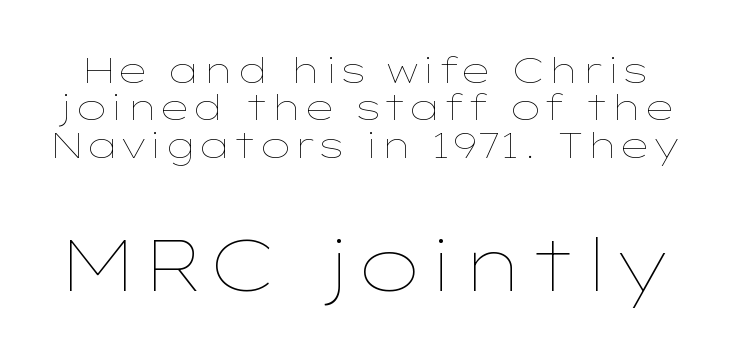
Every stem runs plumb, perpendicular to the baseline. No extra ink here — the face is not bold. The passage shown stacks its lines with hardly any gap. Clear beneath every line of the passage.
